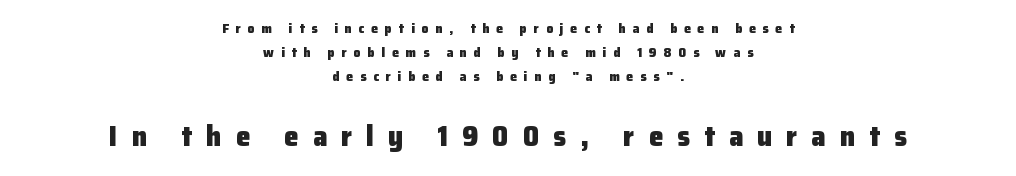
{"serif": "no", "italic": "no", "bold": "yes", "weight": "heavy", "width": "normal", "stroke_contrast": "low", "x_height": "medium", "monospaced": "no", "underline": "no", "align": "center", "line_spacing_ratio": 1.73, "letter_spacing": "wide", "letter_spacing_em": 0.48, "larger_block": "second", "size_ratio": 2.07, "glyph_px": 29}
